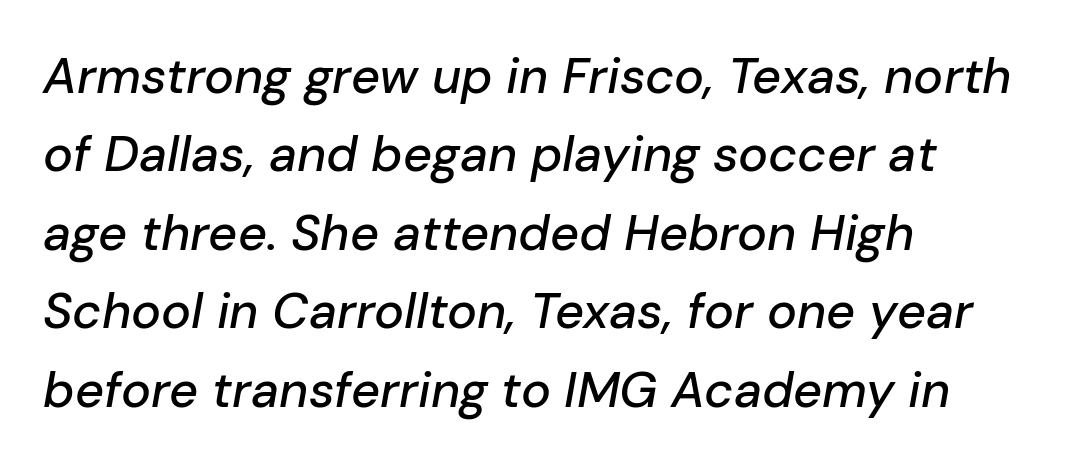
Q: Is the text italic (slanted)? A: Yes, it leans right by about 10 degrees.
Q: Is the text underlined? A: No.
Q: How is the paragraph aligned? A: Left-aligned.
Q: Is the spacing between letters normal or unusually wide? A: Normal.
Q: Is the spacing between lines tight, normal or loose? A: Normal.
Q: Width (condensed, normal, or wide)? A: Normal.
Q: Stroke contrast? A: Low.
Q: x-height? A: Medium.
Q: Monospaced? A: No.
